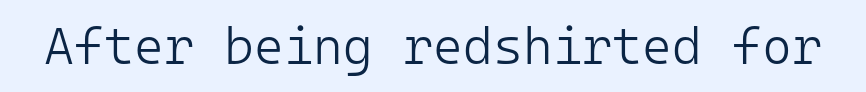
Q: Is the text bold? A: No.
Q: Is the text italic (slanted)? A: No, it is upright.
Q: Is the typeface a serif or a sans-serif typeface? A: Sans-serif.
Q: Is the text underlined? A: No.
Q: Is the spacing between letters normal or unusually wide? A: Normal.
Q: Width (condensed, normal, or wide)? A: Normal.
Q: Stroke contrast? A: Low.
Q: x-height? A: Medium.
Q: Monospaced? A: Yes.
